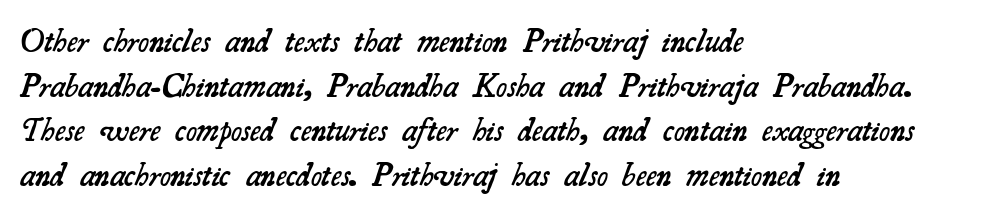
Q: Is the text bold? A: Semi-bold.
Q: Is the typeface a serif or a sans-serif typeface? A: Serif.
Q: Is the text underlined? A: No.
Q: How is the paragraph aligned? A: Left-aligned.
Q: Is the spacing between letters normal or unusually wide? A: Normal.
Q: Is the spacing between lines tight, normal or loose? A: Normal.
Q: Width (condensed, normal, or wide)? A: Normal.
Q: Stroke contrast? A: Medium.
Q: x-height? A: Small.
Q: Monospaced? A: No.
